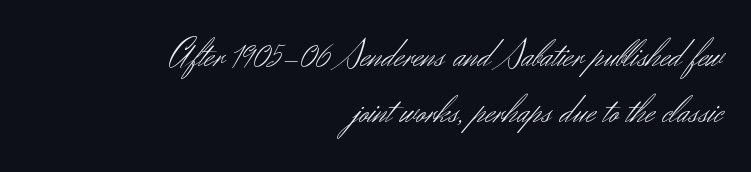
{"serif": "no", "bold": "no", "weight": "light", "width": "normal", "stroke_contrast": "medium", "x_height": "small", "monospaced": "no", "underline": "no", "align": "right", "line_spacing": "normal", "line_spacing_ratio": 1.44, "letter_spacing": "normal", "letter_spacing_em": 0.0, "glyph_px": 39}
